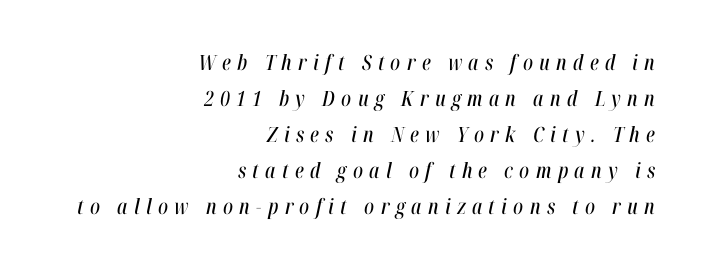
The rendering applies a slant to the glyphs. Layout note: lines flush right. Only glyphs here, with clear space below each row. Students, note that the glyphs here are deliberately spaced far apart.
